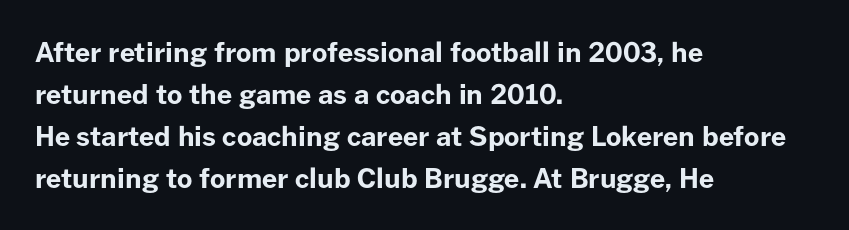
The face used here has the dense, thick strokes of a bold. Students, observe: this is what conventionally led text looks like. Notice how the stems are strictly vertical — no italics here. The setting favours the left margin, as ordinary paragraphs usually do.
